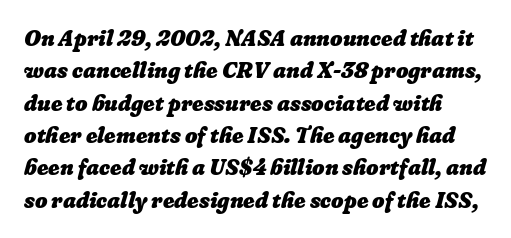
Q: Is the text bold? A: Yes.
Q: Is the text underlined? A: No.
Q: Is the spacing between letters normal or unusually wide? A: Normal.
Q: Is the spacing between lines tight, normal or loose? A: Normal.
